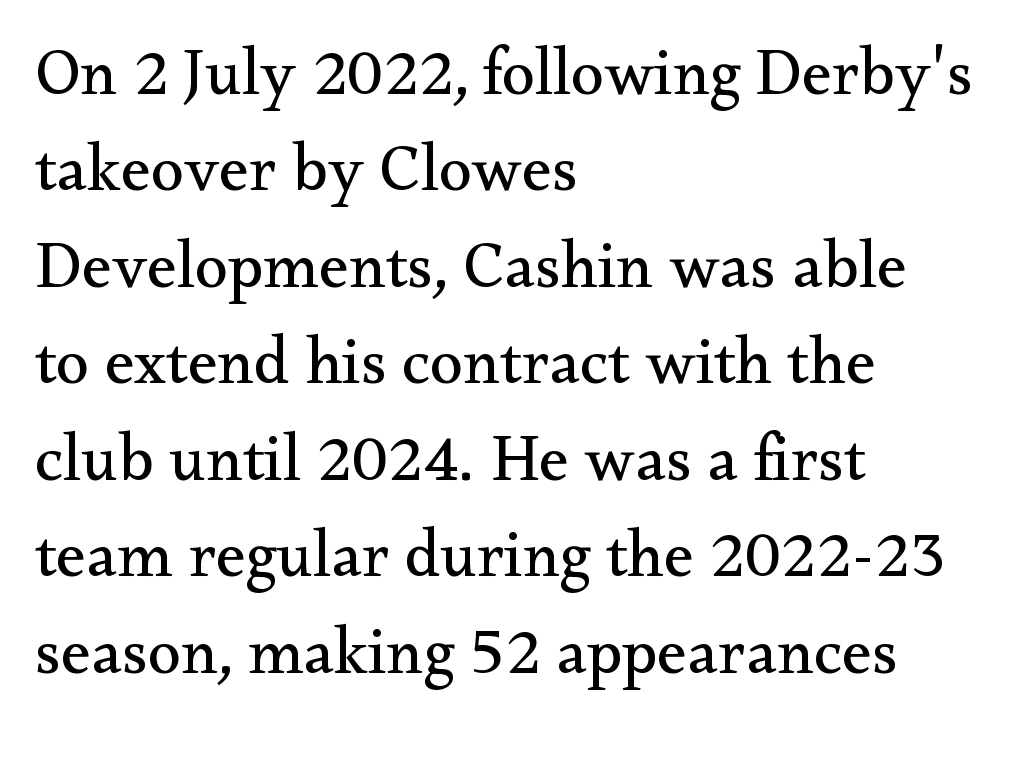
Q: Is the text bold? A: No.
Q: Is the text italic (slanted)? A: No, it is upright.
Q: Is the typeface a serif or a sans-serif typeface? A: Serif.
Q: Is the text underlined? A: No.
Q: How is the paragraph aligned? A: Left-aligned.
Q: Is the spacing between letters normal or unusually wide? A: Normal.
Q: Is the spacing between lines tight, normal or loose? A: Normal.
Q: Width (condensed, normal, or wide)? A: Normal.
Q: Stroke contrast? A: Medium.
Q: x-height? A: Small.
Q: Monospaced? A: No.
